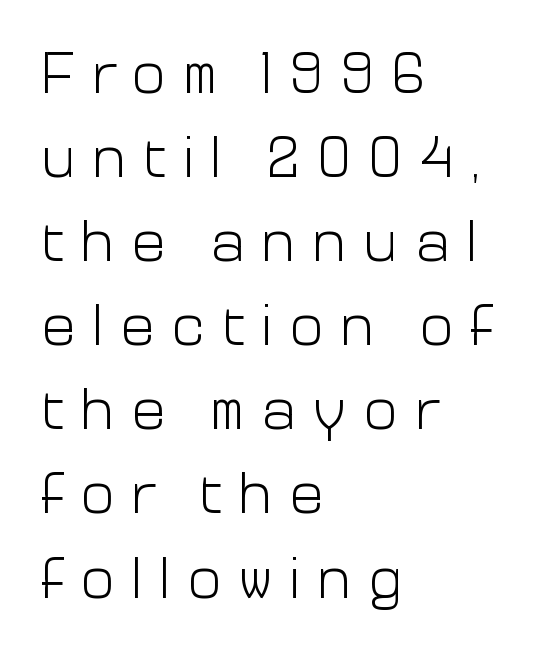
The image shows 58 px light sans-serif type, upright; set left-aligned, normal line spacing (1.45x), unusually wide letter spacing (+0.28 em), not underlined; low stroke contrast and a medium x-height.
